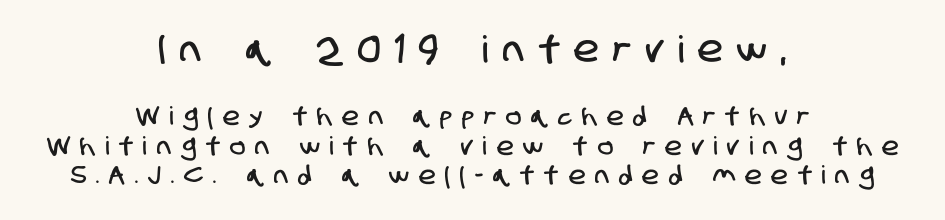
The image shows 37 px condensed sans-serif type; set centered, line spacing 1.18x, unusually wide letter spacing (+0.41 em), not underlined; the first (top) block is 1.48x larger; low stroke contrast and a large x-height.
